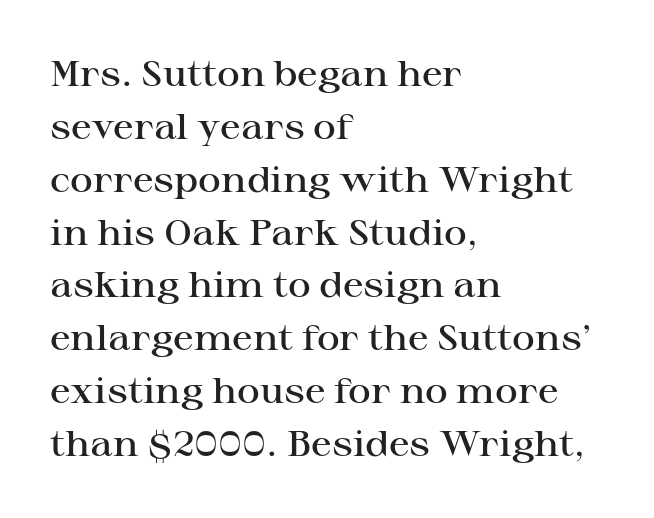
The image shows 35 px semibold, wide serif type, upright; set left-aligned, normal line spacing (1.51x), normal letter spacing, not underlined; high stroke contrast and a medium x-height.
